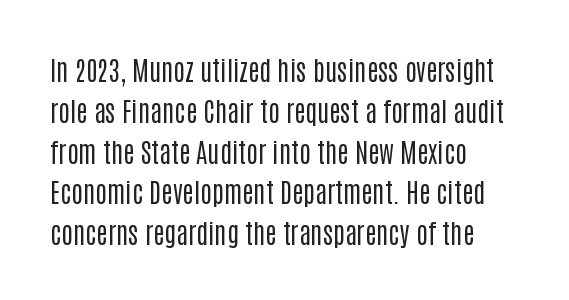
The image shows 27 px text type, upright; set left-aligned, normal line spacing (1.51x), normal letter spacing, not underlined.
